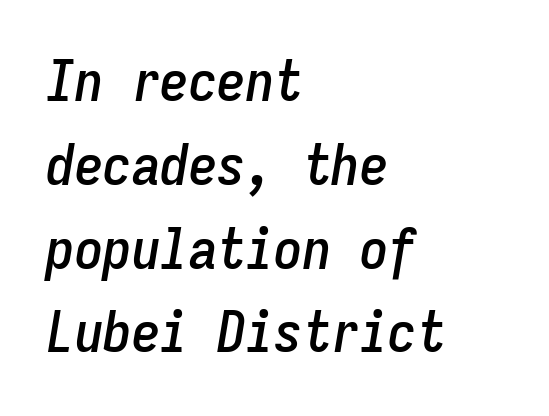
The image shows 57 px condensed type, italic (leaning right), monospaced; set left-aligned, normal line spacing (1.47x), normal letter spacing, not underlined; low stroke contrast and a medium x-height.
